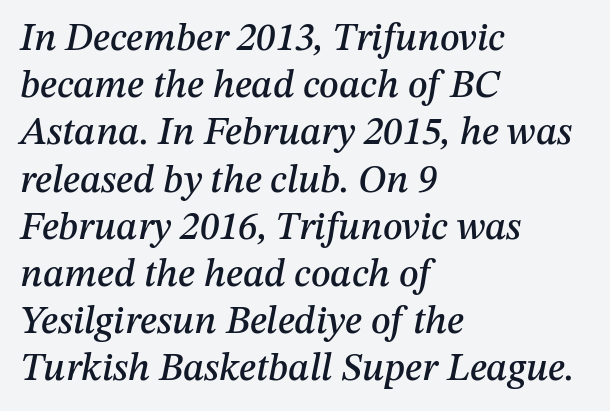
The image shows 39 px text type, italic (leaning right); set left-aligned, line spacing 1.21x, normal letter spacing, not underlined; medium stroke contrast and a medium x-height.
